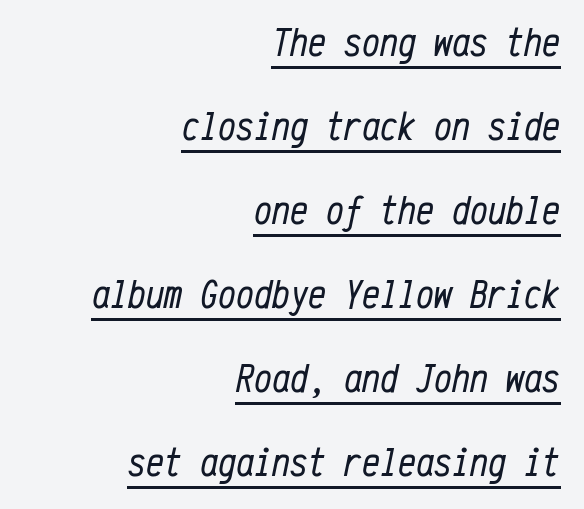
The image shows 40 px regular-weight, condensed type, italic (leaning right), monospaced; set right-aligned, loose line spacing (2.1x), normal letter spacing, underlined; low stroke contrast and a medium x-height.
